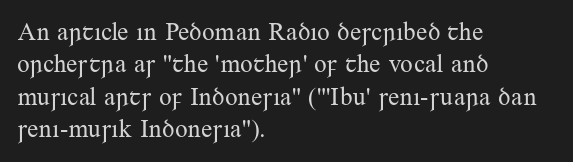
The image shows 25 px text type, upright; set left-aligned, normal line spacing (1.3x), normal letter spacing, not underlined.
